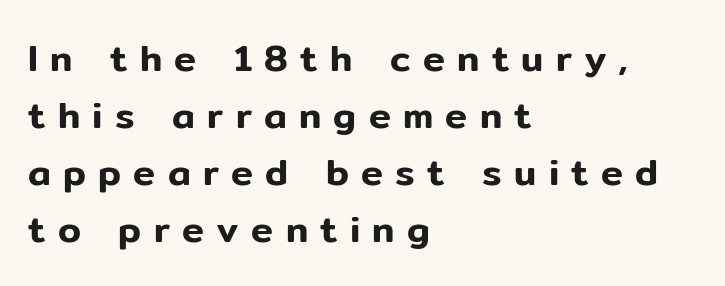
Unlike a traditional serif, this face leaves its strokes unadorned. A bare baseline throughout the passage. This sample has the flowing, uneven cadence of proportional lettering. The passage shown has open, widely tracked lettering throughout. This is roman type, the default non-slanted kind.
